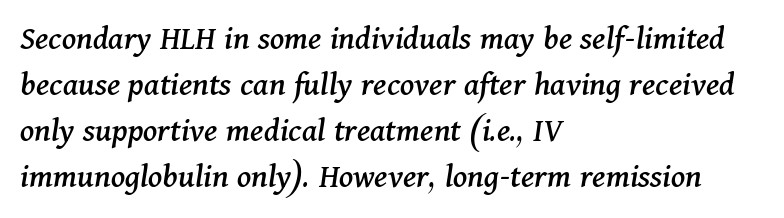
{"serif": "yes", "italic": "yes", "lean": "right", "slant_degrees": 11, "width": "normal", "stroke_contrast": "medium", "x_height": "medium", "monospaced": "no", "underline": "no", "align": "left", "line_spacing": "normal", "line_spacing_ratio": 1.31, "letter_spacing": "normal", "letter_spacing_em": 0.0, "glyph_px": 35}
